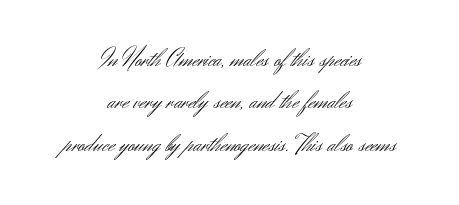
Q: Is the text bold? A: No.
Q: Is the text italic (slanted)? A: Yes.
Q: Is the text underlined? A: No.
Q: How is the paragraph aligned? A: Centered.
Q: Is the spacing between letters normal or unusually wide? A: Normal.
Q: Is the spacing between lines tight, normal or loose? A: Normal.
